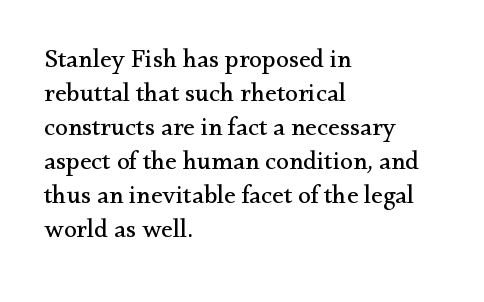
{"italic": "no", "bold": "no", "underline": "no", "align": "left", "line_spacing": "normal", "line_spacing_ratio": 1.31, "letter_spacing": "normal", "letter_spacing_em": 0.0, "glyph_px": 26}
